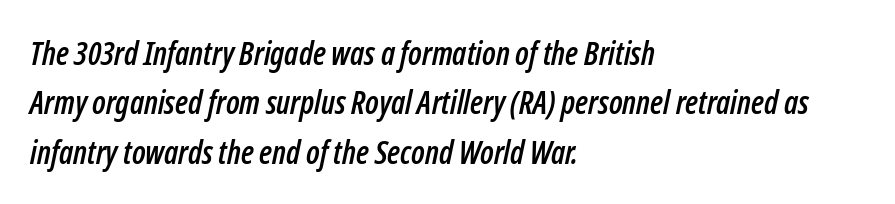
The image shows 32 px condensed type, italic (leaning right); set left-aligned, normal line spacing (1.54x), normal letter spacing, not underlined; low stroke contrast and a medium x-height.
